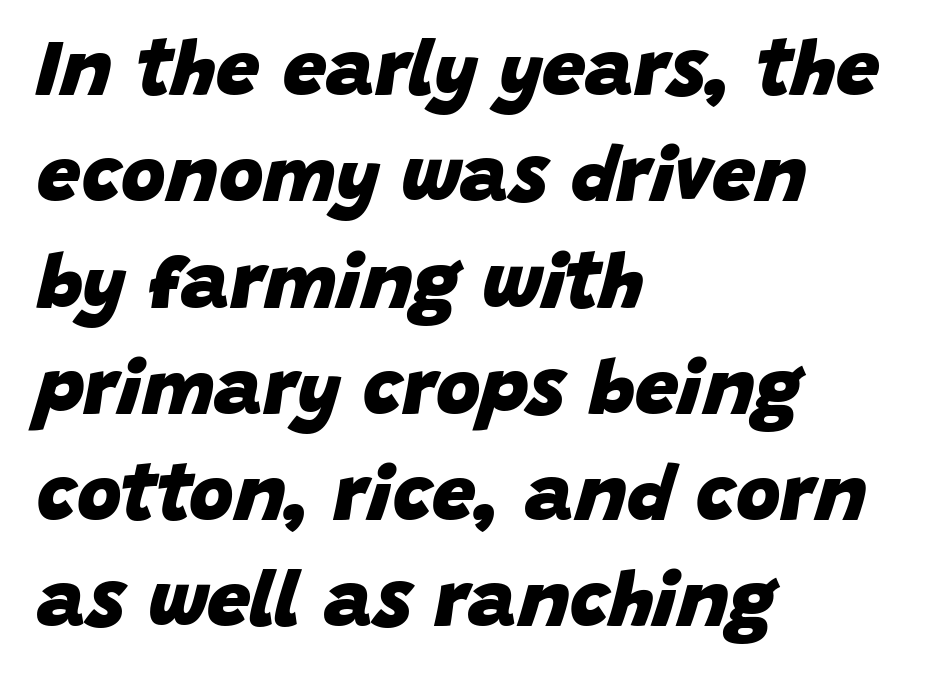
Short note: letters normally spaced. The face used here is proportionally spaced, like ordinary book or web type. Students, this is bold: see how much ink each stroke carries. The rows are spaced the way most documents space them. The text block is weighted toward the left margin, trailing off unevenly rightward.
